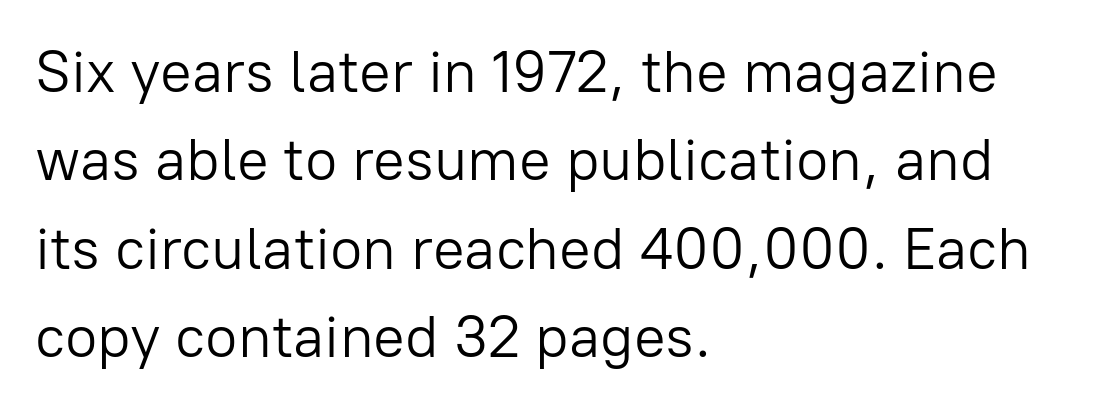
The type is set solid horizontally, with unmodified tracking. A bare baseline throughout the passage. Think of a printed novel: that variable character pitch is what you see here. Teacher's note: observe the even left margin — that is flush-left alignment.
